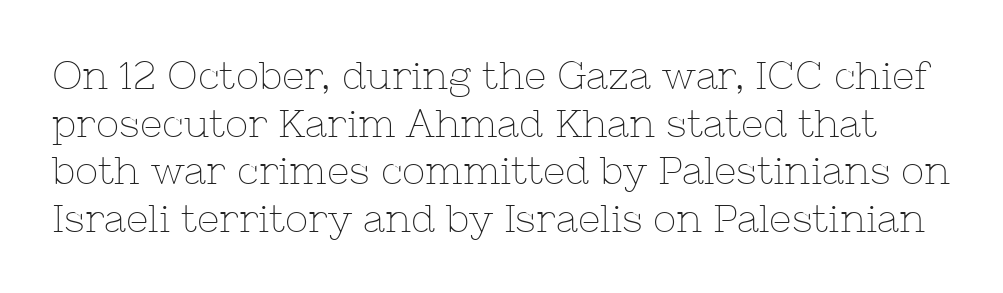
The image shows 39 px thin serif type, upright; set line spacing 1.22x, normal letter spacing, not underlined; low stroke contrast and a medium x-height.
